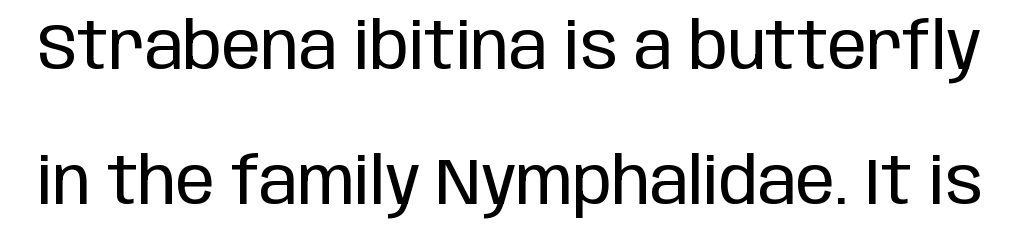
The image shows 65 px regular-weight, condensed sans-serif type, upright; set loose line spacing (2.08x), normal letter spacing, not underlined; low stroke contrast and a large x-height.
